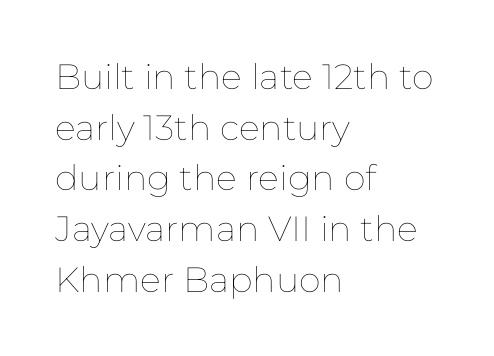
The font is comparable to plain body text, perhaps lighter. Bare-footed words on every line. There is no visible air inserted between adjacent glyphs. Character widths vary here, with narrow letters taking less room than wide ones. Normally led — the rows are evenly, conventionally spaced. A roman cut, with each character standing at attention.
